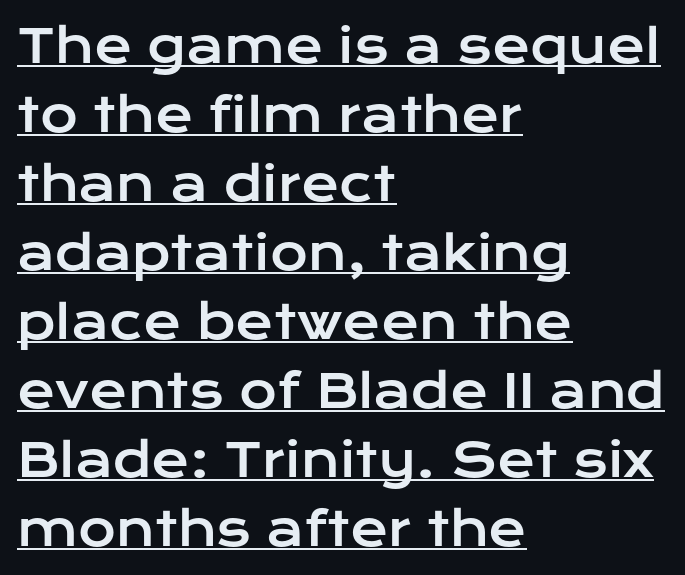
The designer left line spacing at the default. The paragraph shown leans on its left margin. Looks like someone drew a line under every word here. The letters advance in unequal steps, a hallmark of proportional type. The letters stand upright; this is a roman face.
